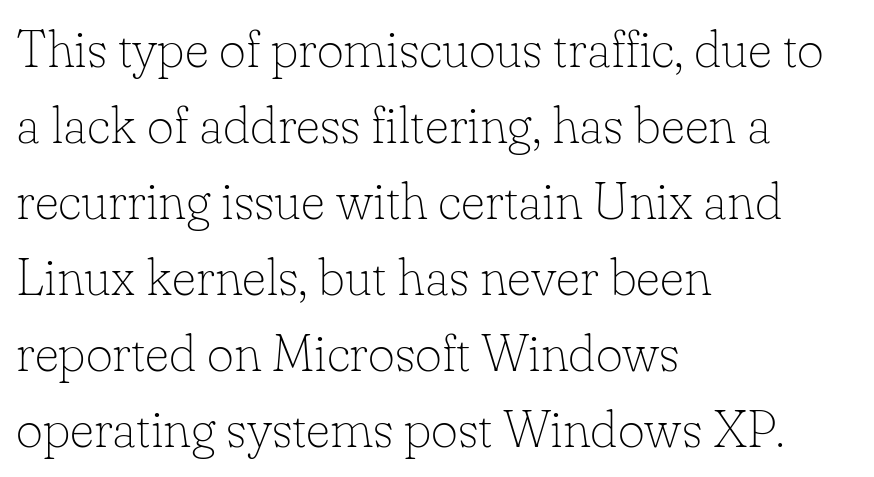
A typesetter would call this zero additional tracking. The letters advance in unequal steps, a hallmark of proportional type. Font category for this specimen: serif. Do the letters lean? They stand straight. The string is rendered with underlining switched off. Honestly, the row spacing looks completely unremarkable.
